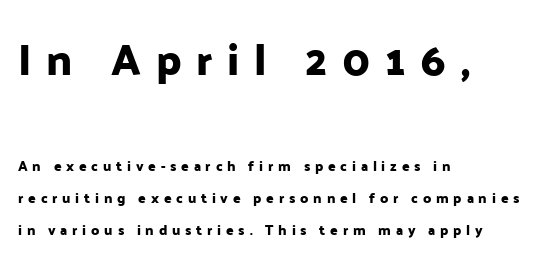
Q: Is the text italic (slanted)? A: No, it is upright.
Q: Is the typeface a serif or a sans-serif typeface? A: Sans-serif.
Q: Is the text underlined? A: No.
Q: How is the paragraph aligned? A: Left-aligned.
Q: Is the spacing between letters normal or unusually wide? A: Unusually wide.
Q: Is the spacing between lines tight, normal or loose? A: Loose.
Q: Which block of text is set in a larger size, the first (top) or the second (bottom)? A: The first (top) one.
Q: Width (condensed, normal, or wide)? A: Normal.
Q: Stroke contrast? A: Low.
Q: x-height? A: Medium.
Q: Monospaced? A: No.
